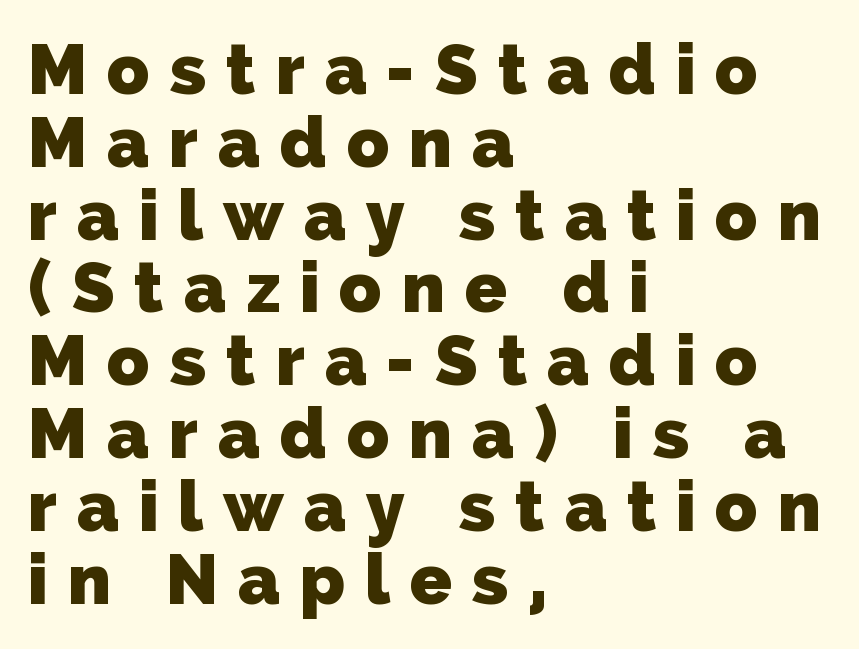
The image shows 70 px heavy sans-serif type; set left-aligned, tight line spacing (1.04x), unusually wide letter spacing (+0.28 em), not underlined; low stroke contrast and a medium x-height.
